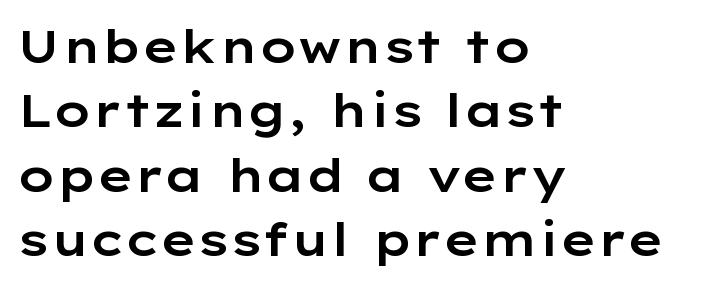
Every stem runs plumb, perpendicular to the baseline. Here the designer chose a conventional face with non-uniform glyph widths. The space between consecutive lines is moderate. Check the space under the baseline: it is left empty. Does the type have serifs? No, each stem ends abruptly. Does the copy run flush right? No — it runs flush left.
